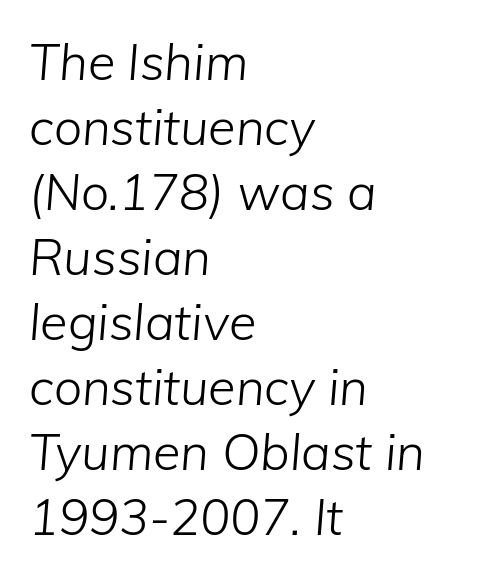
{"italic": "yes", "lean": "right", "slant_degrees": 5, "bold": "no", "weight": "light", "width": "normal", "stroke_contrast": "low", "x_height": "medium", "monospaced": "no", "underline": "no", "align": "left", "line_spacing": "normal", "line_spacing_ratio": 1.3, "letter_spacing": "normal", "letter_spacing_em": 0.0, "glyph_px": 50}
